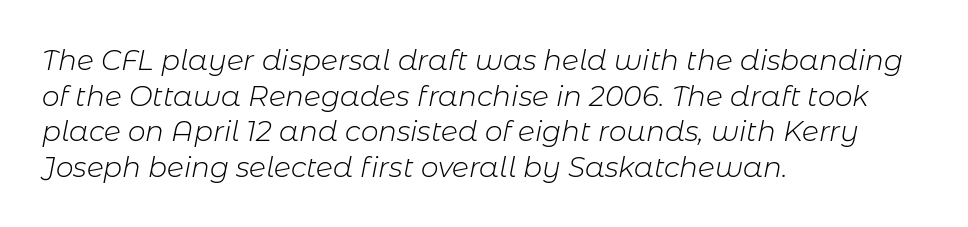
The horizontal fit of the characters is conventional and even. The passage shown is typed in a proportional face where columns would drift. The whole block is typeset with a tilt. Decoration check: the copy has no underline. Heaviness? Minimal to ordinary, like unemphasized prose. The compositor pushed each line to the left boundary.
